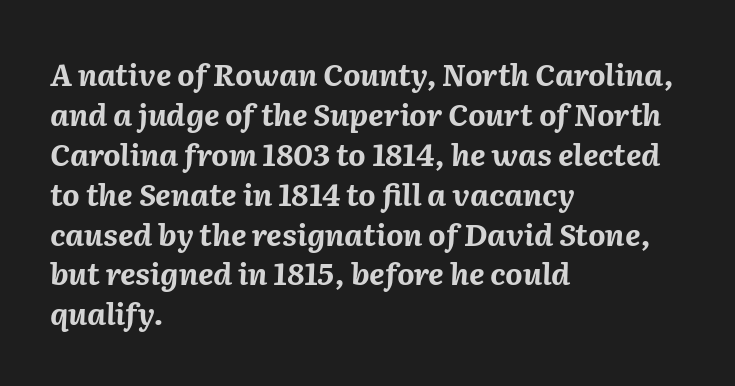
Q: Is the text bold? A: Yes.
Q: Is the text italic (slanted)? A: Yes, it leans right by about 2 degrees.
Q: Is the text underlined? A: No.
Q: How is the paragraph aligned? A: Left-aligned.
Q: Is the spacing between letters normal or unusually wide? A: Normal.
Q: Is the spacing between lines tight, normal or loose? A: Normal.
Q: Width (condensed, normal, or wide)? A: Normal.
Q: Stroke contrast? A: Medium.
Q: x-height? A: Medium.
Q: Monospaced? A: No.
